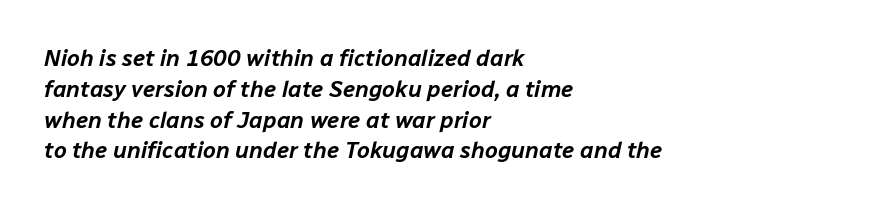
The image shows 23 px text type, italic (leaning right); set left-aligned, normal line spacing (1.34x), normal letter spacing, not underlined.
